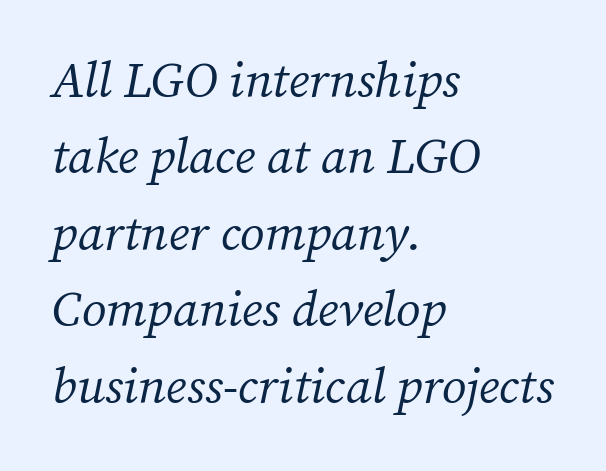
Q: Is the text bold? A: No.
Q: Is the text italic (slanted)? A: Yes, it leans right by about 12 degrees.
Q: Is the typeface a serif or a sans-serif typeface? A: Serif.
Q: Is the text underlined? A: No.
Q: How is the paragraph aligned? A: Left-aligned.
Q: Is the spacing between letters normal or unusually wide? A: Normal.
Q: Is the spacing between lines tight, normal or loose? A: Normal.
Q: Width (condensed, normal, or wide)? A: Normal.
Q: Stroke contrast? A: Medium.
Q: x-height? A: Medium.
Q: Monospaced? A: No.
